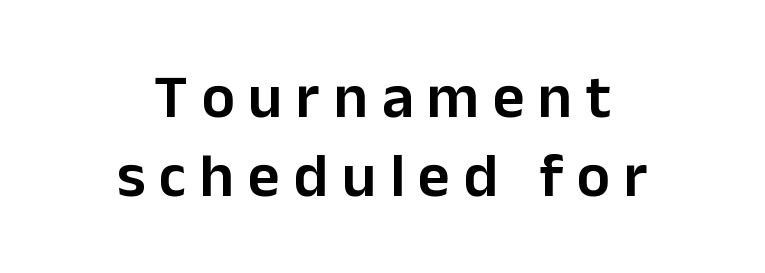
The image shows 62 px semibold sans-serif type, upright; set centered, normal line spacing (1.27x), unusually wide letter spacing (+0.22 em), not underlined; low stroke contrast and a medium x-height.
